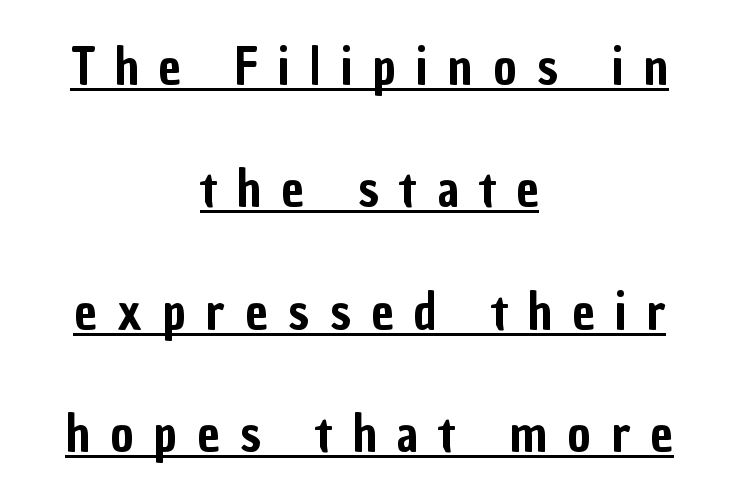
The text block is weighted toward neither margin, spreading evenly from the middle. Posture: upright roman. Note the varied advance widths — an 'i' is clearly narrower than an 'm'. A sans-serif font was chosen for this passage. The horizontal fit of the characters is loose and conspicuously gappy.
